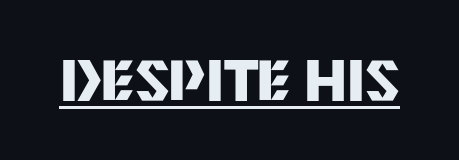
{"serif": "no", "italic": "no", "bold": "yes", "weight": "heavy", "width": "normal", "stroke_contrast": "medium", "x_height": "large", "monospaced": "no", "underline": "yes", "letter_spacing": "normal", "letter_spacing_em": 0.0, "glyph_px": 55}
